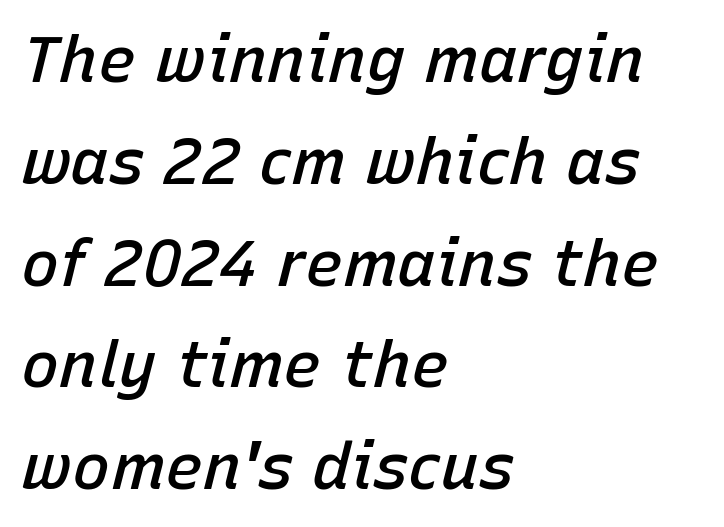
Q: Is the text bold? A: Semi-bold.
Q: Is the text italic (slanted)? A: Yes, it leans right by about 15 degrees.
Q: Is the text underlined? A: No.
Q: How is the paragraph aligned? A: Left-aligned.
Q: Is the spacing between letters normal or unusually wide? A: Normal.
Q: Is the spacing between lines tight, normal or loose? A: Normal.
Q: Width (condensed, normal, or wide)? A: Normal.
Q: Stroke contrast? A: Low.
Q: x-height? A: Medium.
Q: Monospaced? A: No.
